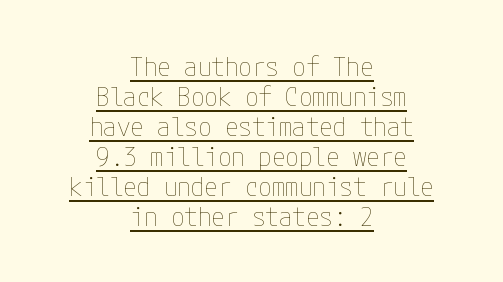
The image shows 27 px text type, upright; set centered, tight line spacing (1.11x), normal letter spacing, underlined.
